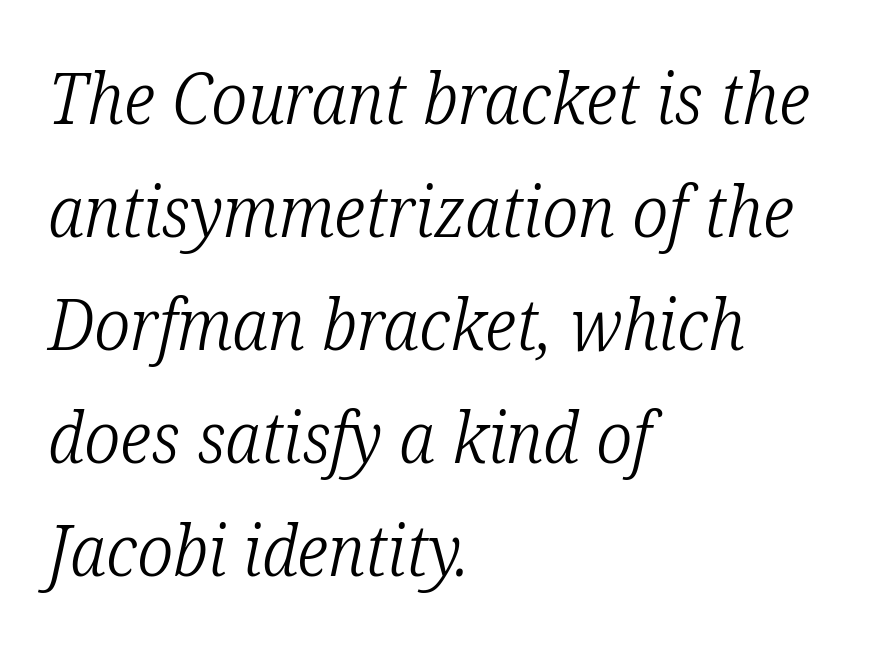
{"serif": "yes", "italic": "yes", "lean": "right", "slant_degrees": 12, "bold": "no", "weight": "light", "width": "condensed", "stroke_contrast": "low", "x_height": "medium", "monospaced": "no", "underline": "no", "align": "left", "line_spacing": "normal", "line_spacing_ratio": 1.59, "letter_spacing": "normal", "letter_spacing_em": 0.0, "glyph_px": 71}
